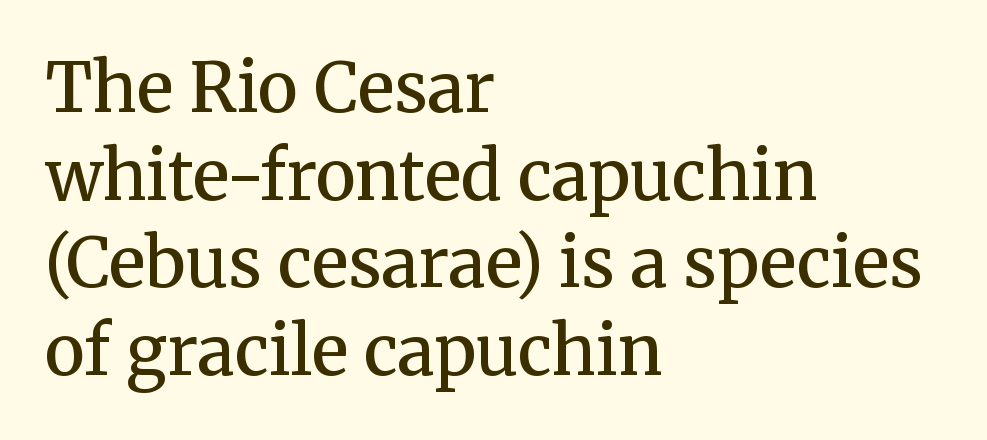
{"serif": "yes", "italic": "no", "bold": "semi", "weight": "semibold", "width": "normal", "stroke_contrast": "medium", "x_height": "medium", "monospaced": "no", "underline": "no", "align": "left", "line_spacing": "normal", "line_spacing_ratio": 1.29, "letter_spacing": "normal", "letter_spacing_em": 0.0, "glyph_px": 68}
